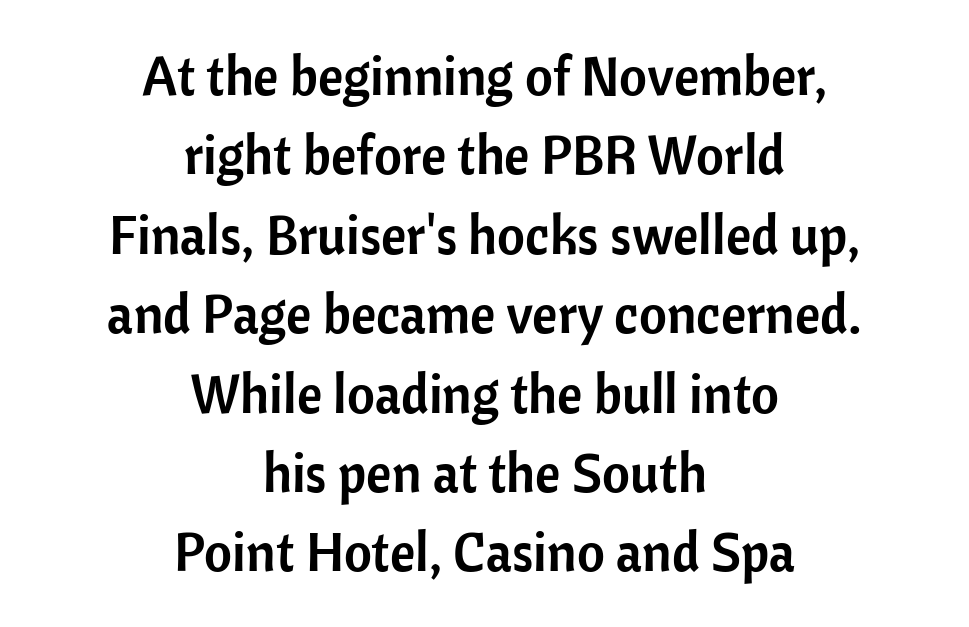
{"serif": "no", "italic": "no", "width": "normal", "stroke_contrast": "low", "x_height": "medium", "monospaced": "no", "underline": "no", "align": "center", "line_spacing": "normal", "line_spacing_ratio": 1.47, "letter_spacing": "normal", "letter_spacing_em": 0.0, "glyph_px": 54}
